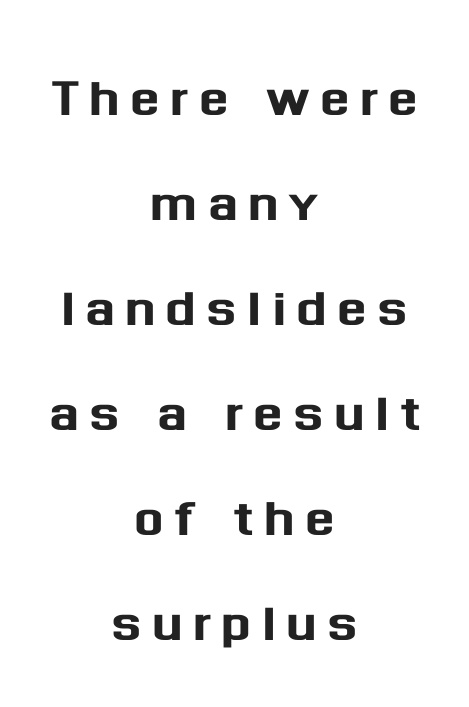
{"serif": "no", "italic": "no", "width": "normal", "stroke_contrast": "medium", "x_height": "medium", "monospaced": "no", "underline": "no", "align": "center", "line_spacing": "normal", "line_spacing_ratio": 1.5, "glyph_px": 70}
